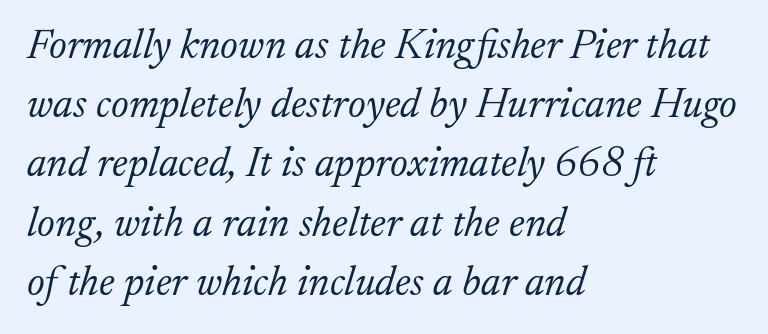
The image shows 42 px light serif type, italic (leaning right); set left-aligned, normal line spacing (1.41x), normal letter spacing, not underlined; low stroke contrast and a small x-height.
